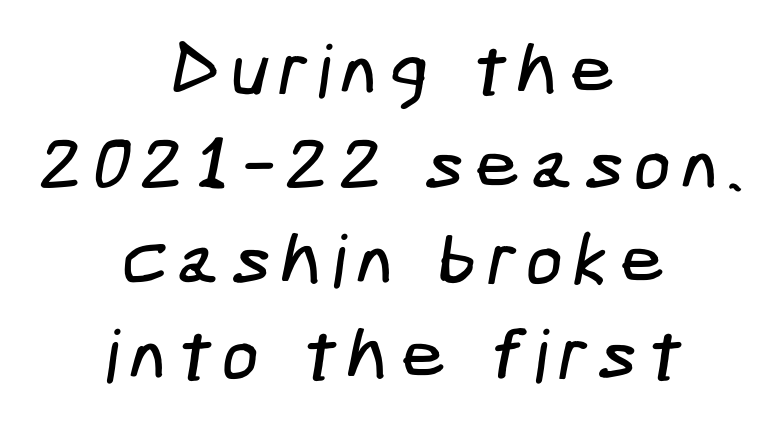
Q: Is the typeface a serif or a sans-serif typeface? A: Sans-serif.
Q: Is the text underlined? A: No.
Q: How is the paragraph aligned? A: Centered.
Q: Is the spacing between lines tight, normal or loose? A: Normal.
Q: Width (condensed, normal, or wide)? A: Condensed.
Q: Stroke contrast? A: Low.
Q: x-height? A: Medium.
